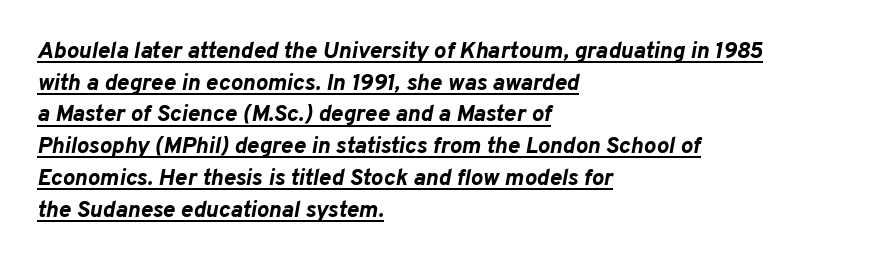
Typographic density is high because the face is bold. Looking at the ascenders, they clearly lean. In terms of leading, this rendering sits right in the middle. Which margin do the lines hug? The left one — the right edge is uneven. Observe the ordinary spacing: letters are neighbours, not strangers. Has an underline been added? It has.
